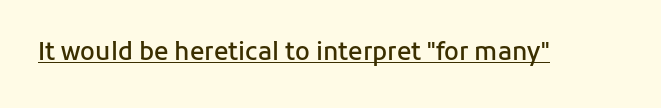
Designer's note — italics off, roman on. The horizontal fit of the characters is conventional and even. Is there an underline? Yes — a line sits under the letters. The characters look somewhat weighty, a semibold short of true bold.
